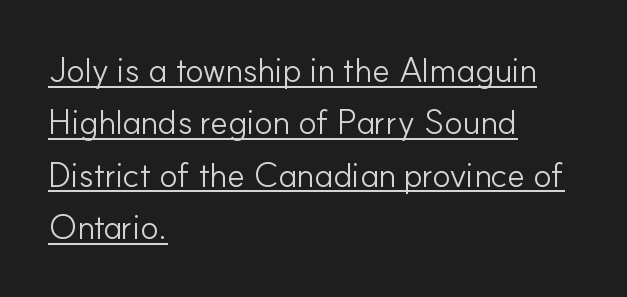
Q: Is the text bold? A: No.
Q: Is the text italic (slanted)? A: No, it is upright.
Q: Is the typeface a serif or a sans-serif typeface? A: Sans-serif.
Q: Is the text underlined? A: Yes.
Q: How is the paragraph aligned? A: Left-aligned.
Q: Is the spacing between letters normal or unusually wide? A: Normal.
Q: Is the spacing between lines tight, normal or loose? A: Normal.
Q: Width (condensed, normal, or wide)? A: Normal.
Q: Stroke contrast? A: Low.
Q: x-height? A: Small.
Q: Monospaced? A: No.
